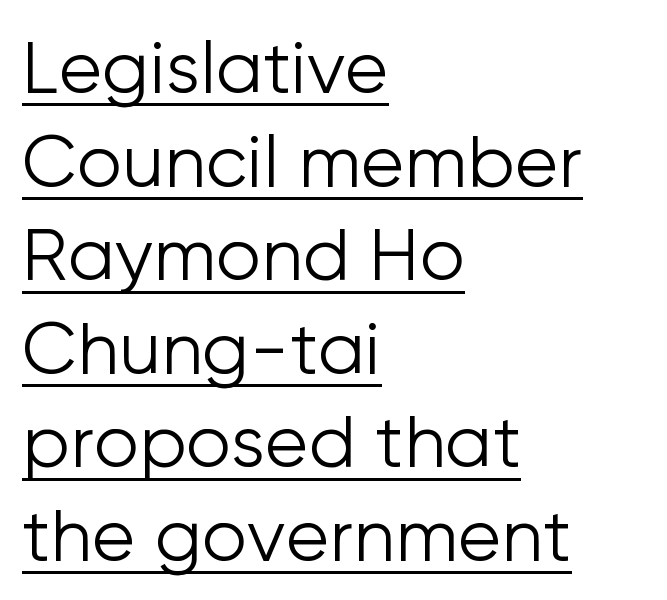
The image shows 72 px light sans-serif type, upright; set left-aligned, normal line spacing (1.3x), normal letter spacing, underlined; low stroke contrast and a medium x-height.
